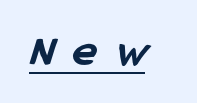
The image shows 44 px bold, condensed sans-serif type; set unusually wide letter spacing (+0.45 em), underlined; low stroke contrast and a medium x-height.
